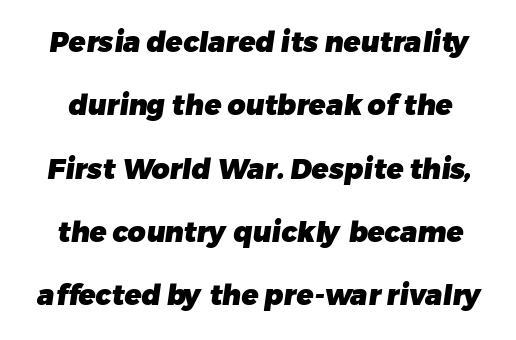
The image shows 28 px heavy sans-serif type; set loose line spacing (2.26x), normal letter spacing, not underlined; low stroke contrast and a medium x-height.
